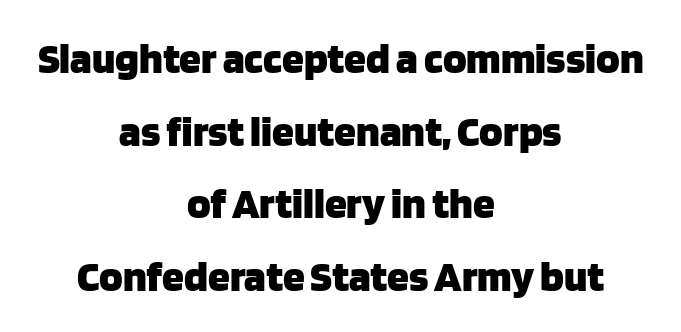
Q: Is the text bold? A: Yes.
Q: Is the text italic (slanted)? A: No, it is upright.
Q: Is the typeface a serif or a sans-serif typeface? A: Sans-serif.
Q: Is the text underlined? A: No.
Q: How is the paragraph aligned? A: Centered.
Q: Is the spacing between letters normal or unusually wide? A: Normal.
Q: Is the spacing between lines tight, normal or loose? A: Normal.
Q: Width (condensed, normal, or wide)? A: Normal.
Q: Stroke contrast? A: Low.
Q: x-height? A: Large.
Q: Monospaced? A: No.
